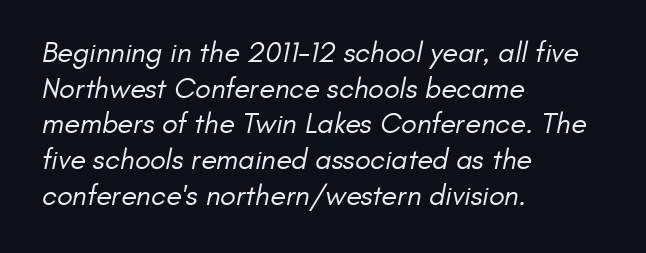
Ink coverage per letter is moderate at most. Each letter keeps its own natural width here, so spacing adapts to shape. Descender tails drop into unmarked territory. Between one letter and the next there's only the usual sliver of space.
